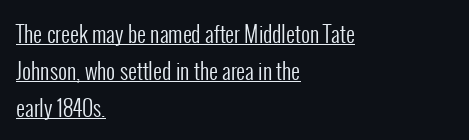
Q: Is the text bold? A: No.
Q: Is the text italic (slanted)? A: No, it is upright.
Q: Is the text underlined? A: Yes.
Q: How is the paragraph aligned? A: Left-aligned.
Q: Is the spacing between letters normal or unusually wide? A: Normal.
Q: Is the spacing between lines tight, normal or loose? A: Normal.
